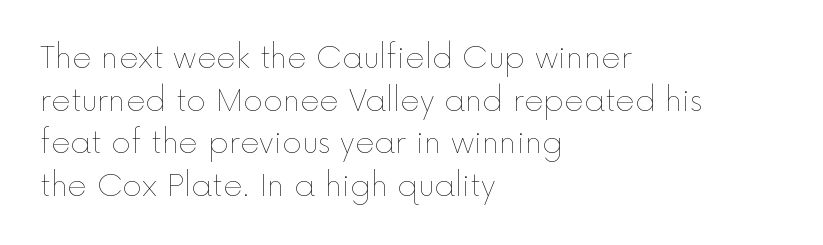
{"italic": "no", "bold": "no", "weight": "thin", "width": "normal", "x_height": "medium", "monospaced": "no", "underline": "no", "align": "left", "line_spacing": "normal", "line_spacing_ratio": 1.42, "letter_spacing": "normal", "letter_spacing_em": 0.0, "glyph_px": 30}
